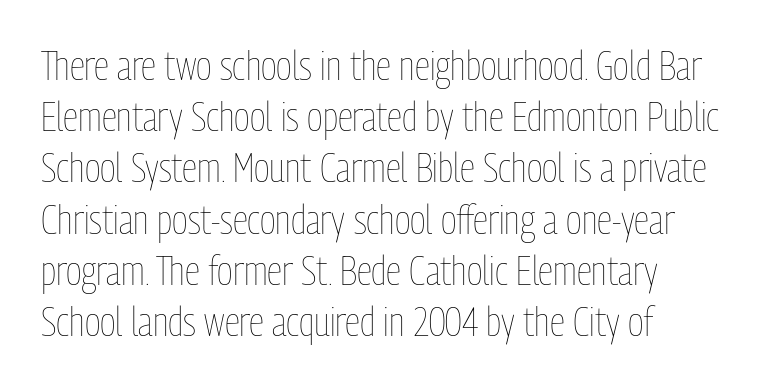
Q: Is the text bold? A: No.
Q: Is the text italic (slanted)? A: No, it is upright.
Q: Is the text underlined? A: No.
Q: Is the spacing between letters normal or unusually wide? A: Normal.
Q: Is the spacing between lines tight, normal or loose? A: Normal.
Q: Width (condensed, normal, or wide)? A: Condensed.
Q: Stroke contrast? A: Low.
Q: x-height? A: Medium.
Q: Monospaced? A: No.
